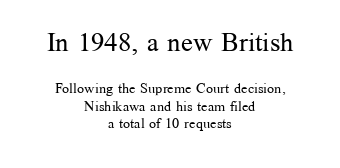
{"italic": "no", "bold": "no", "underline": "no", "align": "center", "line_spacing": "normal", "line_spacing_ratio": 1.27, "letter_spacing": "normal", "letter_spacing_em": 0.0, "larger_block": "first", "size_ratio": 1.86, "glyph_px": 26}
